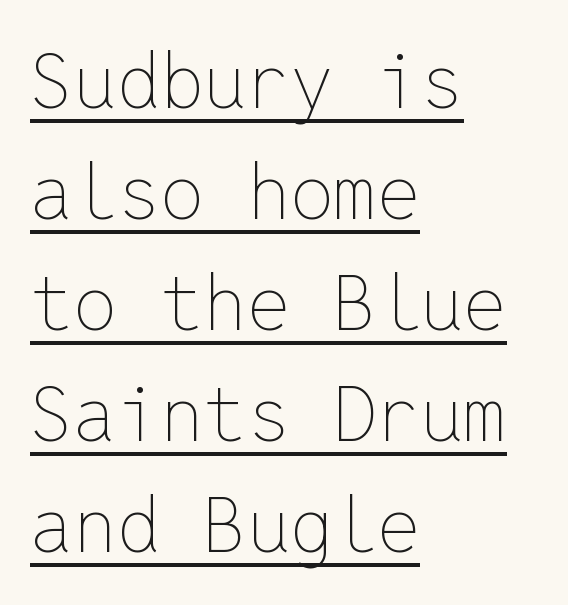
{"italic": "no", "bold": "no", "weight": "thin", "width": "normal", "stroke_contrast": "low", "x_height": "medium", "monospaced": "yes", "underline": "yes", "align": "left", "line_spacing": "normal", "line_spacing_ratio": 1.44, "letter_spacing": "normal", "letter_spacing_em": 0.0, "glyph_px": 77}
